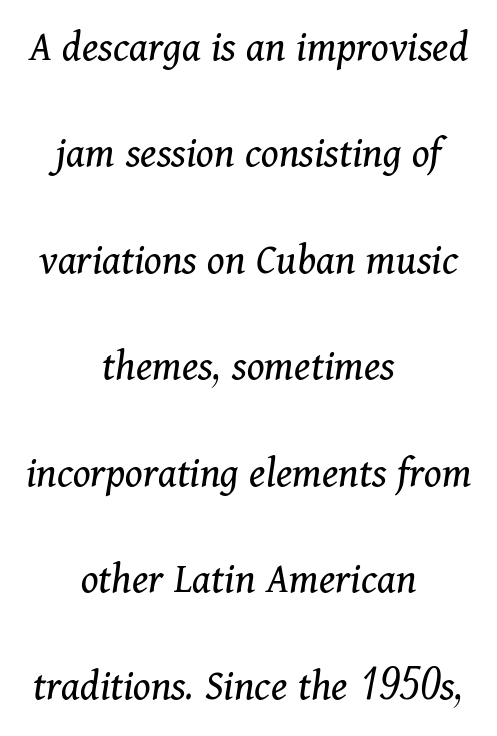
The image shows 44 px regular-weight serif type, italic (leaning right); set centered, loose line spacing (2.42x), normal letter spacing, not underlined; medium stroke contrast and a medium x-height.
